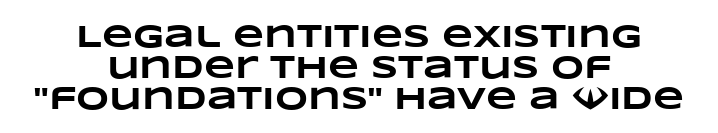
Spacing verdict: proportional, widths tailored to each character. Typographic density is high because the face is bold. Observe the ordinary spacing: letters are neighbours, not strangers. Is there much room between lines? No — they nearly touch. Letters rest on an invisible, unmarked baseline. A centered setting, common on invitations and titles, is used for this passage.
